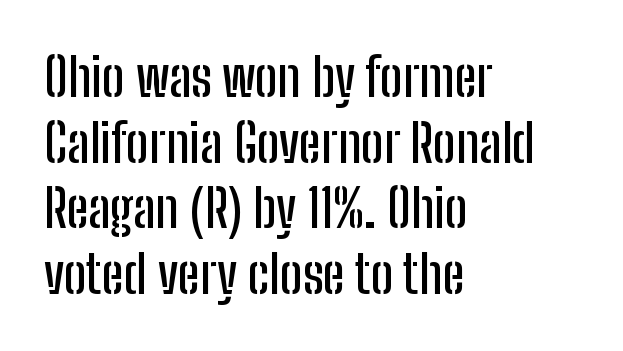
{"serif": "no", "italic": "no", "width": "condensed", "stroke_contrast": "low", "x_height": "medium", "monospaced": "no", "underline": "no", "align": "left", "line_spacing_ratio": 1.24, "letter_spacing": "normal", "letter_spacing_em": 0.0, "glyph_px": 53}
